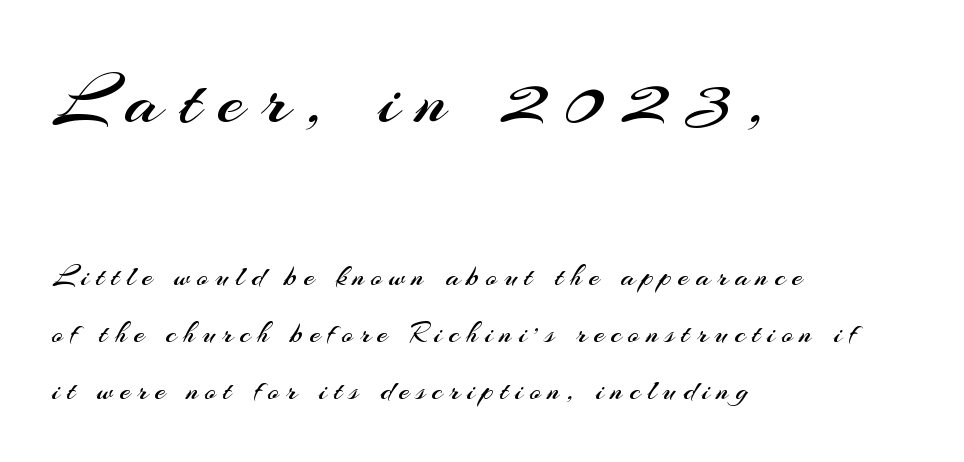
The image shows 76 px regular-weight sans-serif type; set left-aligned, loose line spacing (1.9x), unusually wide letter spacing (+0.23 em), not underlined; the first (top) block is 2.53x larger; medium stroke contrast and a small x-height.
